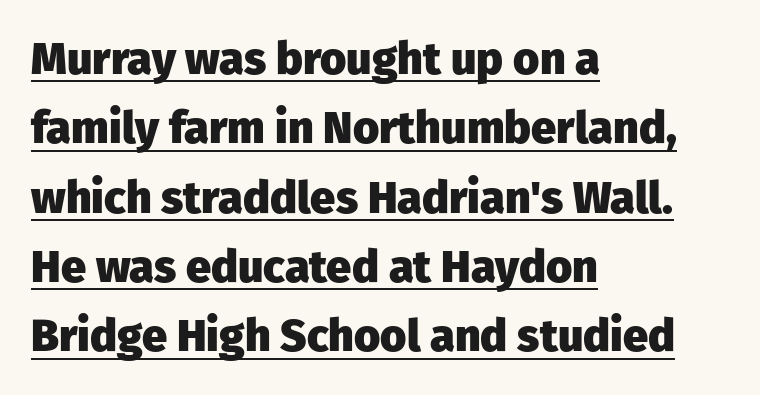
Has an underline been added? It has. The lettering stays uniformly vertical, giving the passage a roman look. Normally led — the rows are evenly, conventionally spaced. Tracking here is standard; glyphs follow each other at the usual distance.
